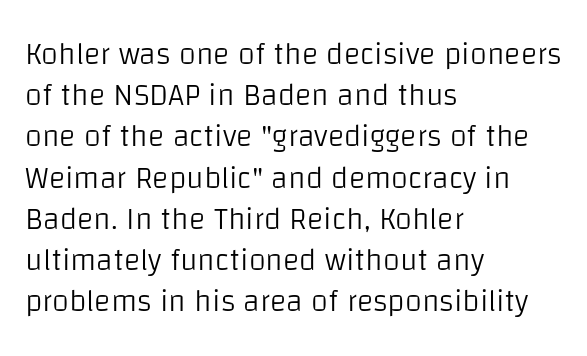
The image shows 31 px light sans-serif type, upright; set left-aligned, normal line spacing (1.33x), normal letter spacing, not underlined; low stroke contrast and a large x-height.
